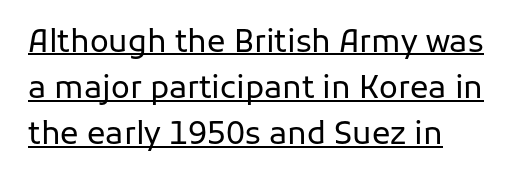
{"serif": "no", "italic": "no", "bold": "no", "weight": "regular", "width": "normal", "stroke_contrast": "low", "x_height": "medium", "monospaced": "no", "underline": "yes", "line_spacing": "normal", "line_spacing_ratio": 1.49, "letter_spacing": "normal", "letter_spacing_em": 0.0, "glyph_px": 31}
